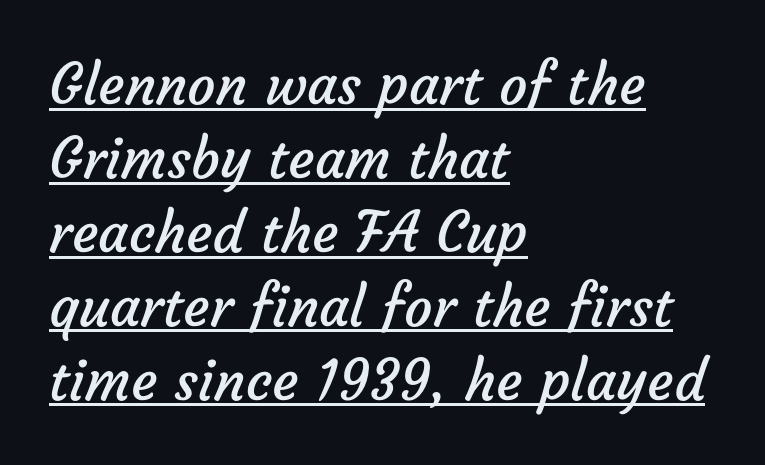
Varying glyph widths throughout — classic text-font behaviour. No letter is thick-stroked: the sample isn't bold. Look at the tracking — it's just the regular setting, nothing added. Caption: multi-line text, flush left, ragged right.
